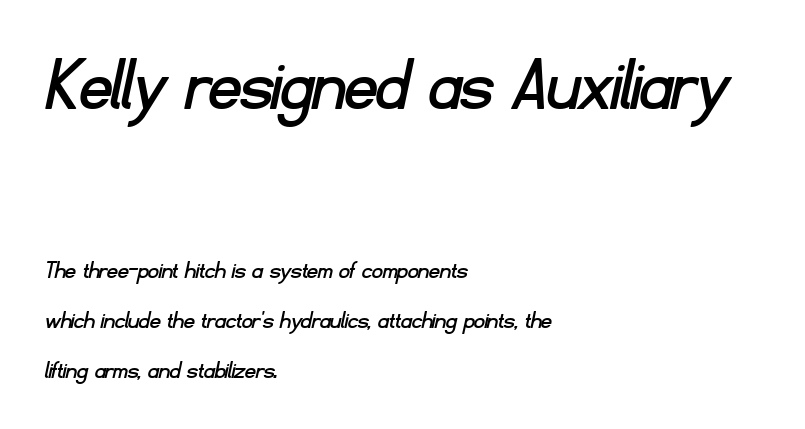
Nope, no serifs anywhere on these letters. Observe the ordinary spacing: letters are neighbours, not strangers. Typesetter's note — upper block bumped up in size, lower block left smaller. Do the characters align in a grid? No, the font is proportional. The line-height multiplier appears high, well above default.
